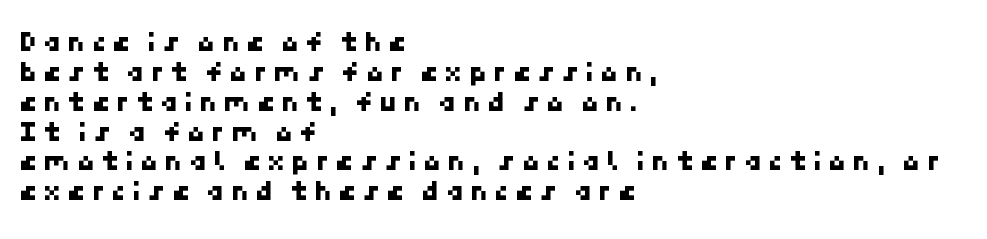
The image shows 29 px sans-serif type; set left-aligned, tight line spacing (1.03x), unusually wide letter spacing (+0.21 em), not underlined; low stroke contrast and a medium x-height.
